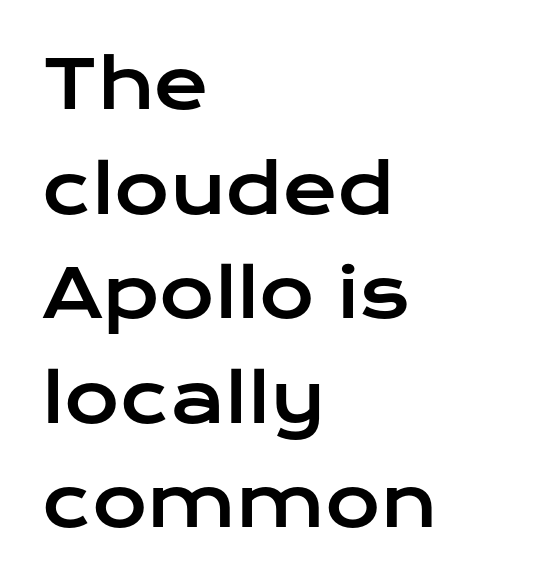
Reading down the block, your eye returns to a fixed left position each line. Serifs: no, the terminals of the letterforms are clean. A clean baseline with only descenders dipping below it. It's the straight-up-and-down kind of type. Short note: letters normally spaced. If you measured baseline to baseline, you'd find a middling distance.
